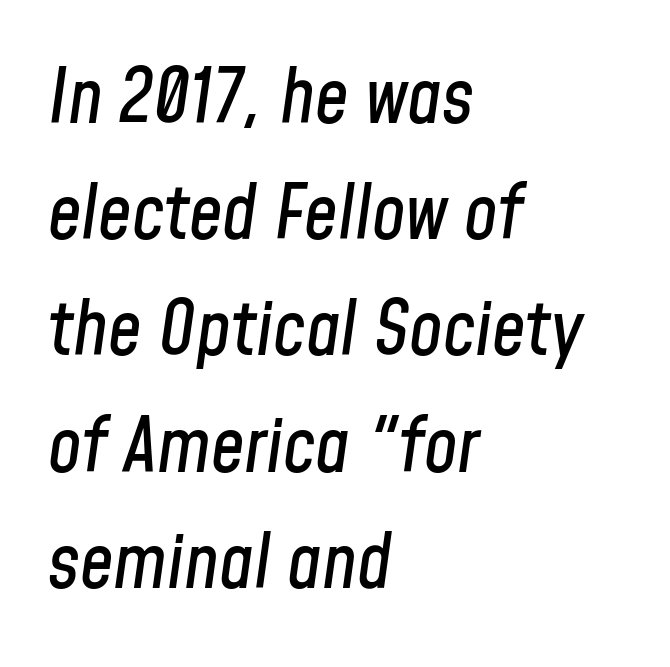
The image shows 75 px condensed type, italic (leaning right); set left-aligned, normal line spacing (1.55x), normal letter spacing, not underlined; low stroke contrast and a medium x-height.
